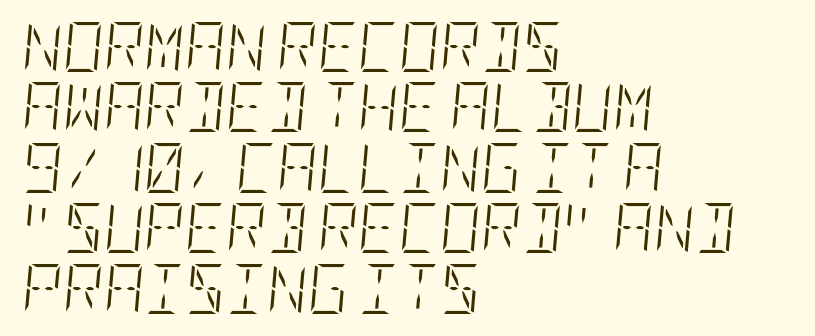
{"italic": "yes", "lean": "right", "slant_degrees": 5, "bold": "no", "weight": "light", "width": "condensed", "stroke_contrast": "low", "x_height": "large", "underline": "no", "align": "left", "line_spacing_ratio": 1.21, "letter_spacing": "normal", "letter_spacing_em": 0.0, "glyph_px": 50}
